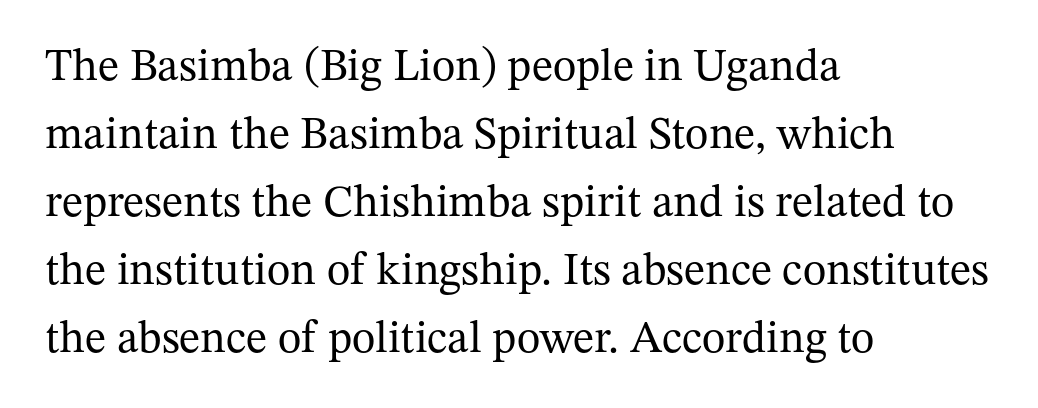
Q: Is the text bold? A: No.
Q: Is the text italic (slanted)? A: No, it is upright.
Q: Is the typeface a serif or a sans-serif typeface? A: Serif.
Q: Is the text underlined? A: No.
Q: How is the paragraph aligned? A: Left-aligned.
Q: Is the spacing between letters normal or unusually wide? A: Normal.
Q: Is the spacing between lines tight, normal or loose? A: Normal.
Q: Width (condensed, normal, or wide)? A: Normal.
Q: Stroke contrast? A: Medium.
Q: x-height? A: Medium.
Q: Monospaced? A: No.
